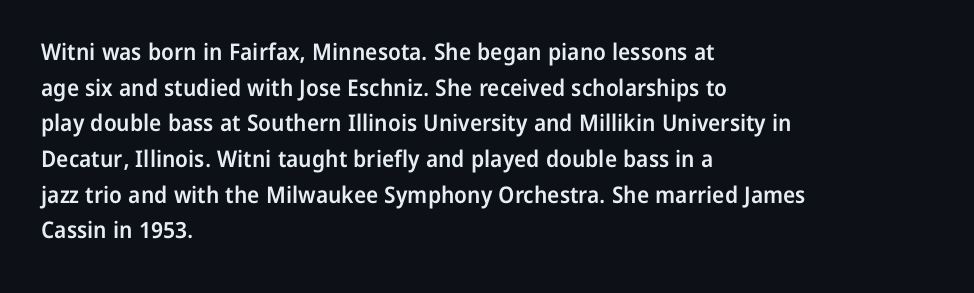
The image shows 23 px text type, upright; set left-aligned, normal line spacing (1.55x), normal letter spacing, not underlined.
